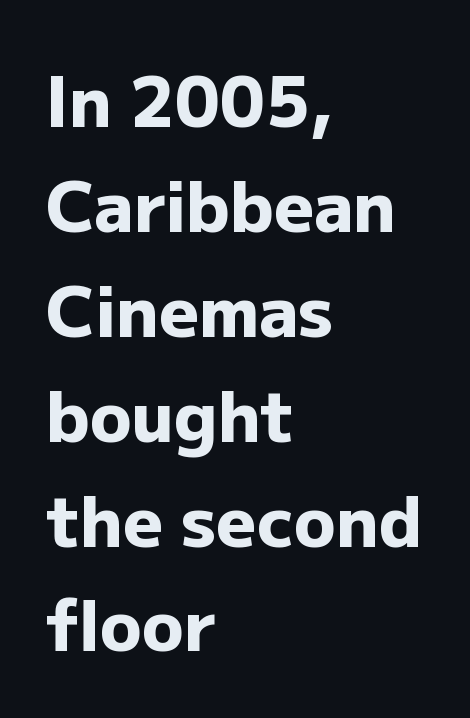
Q: Is the text bold? A: Yes.
Q: Is the text italic (slanted)? A: No, it is upright.
Q: Is the typeface a serif or a sans-serif typeface? A: Sans-serif.
Q: Is the text underlined? A: No.
Q: How is the paragraph aligned? A: Left-aligned.
Q: Is the spacing between letters normal or unusually wide? A: Normal.
Q: Is the spacing between lines tight, normal or loose? A: Normal.
Q: Width (condensed, normal, or wide)? A: Normal.
Q: Stroke contrast? A: Low.
Q: x-height? A: Medium.
Q: Monospaced? A: No.
